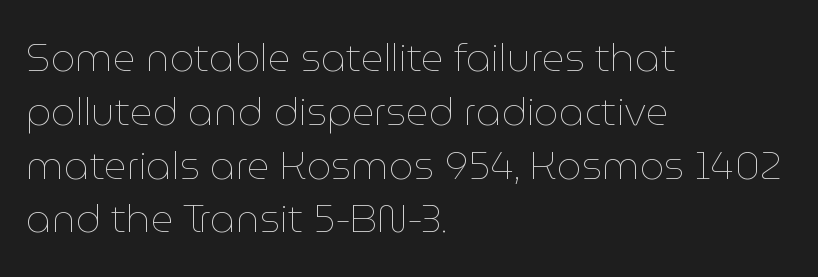
The image shows 39 px thin type, upright; set left-aligned, normal line spacing (1.38x), normal letter spacing, not underlined; low stroke contrast and a medium x-height.
